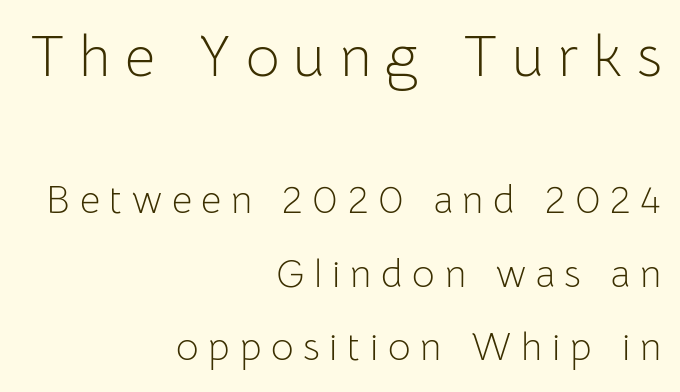
{"serif": "no", "italic": "no", "bold": "no", "weight": "light", "width": "normal", "stroke_contrast": "low", "x_height": "medium", "monospaced": "no", "underline": "no", "align": "right", "line_spacing_ratio": 1.89, "letter_spacing": "wide", "letter_spacing_em": 0.25, "larger_block": "first", "size_ratio": 1.49, "glyph_px": 58}
